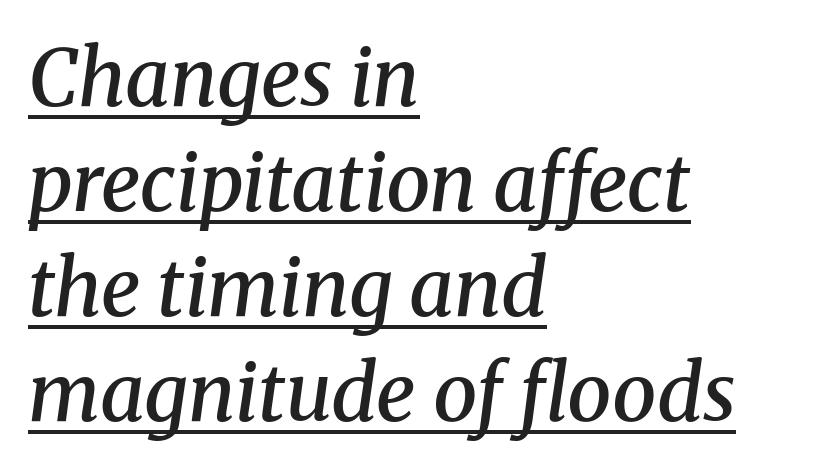
Q: Is the text bold? A: Semi-bold.
Q: Is the text italic (slanted)? A: Yes, it leans right by about 8 degrees.
Q: Is the typeface a serif or a sans-serif typeface? A: Serif.
Q: Is the text underlined? A: Yes.
Q: How is the paragraph aligned? A: Left-aligned.
Q: Is the spacing between letters normal or unusually wide? A: Normal.
Q: Is the spacing between lines tight, normal or loose? A: Normal.
Q: Width (condensed, normal, or wide)? A: Normal.
Q: Stroke contrast? A: Medium.
Q: x-height? A: Medium.
Q: Monospaced? A: No.
